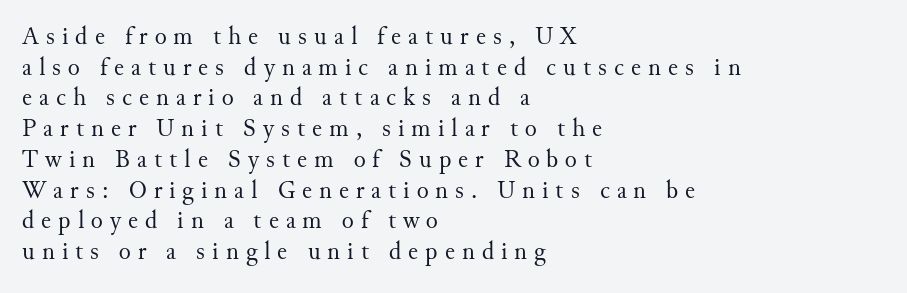
The image shows 25 px text type, upright; set left-aligned, line spacing 1.23x, unusually wide letter spacing (+0.28 em), not underlined.
